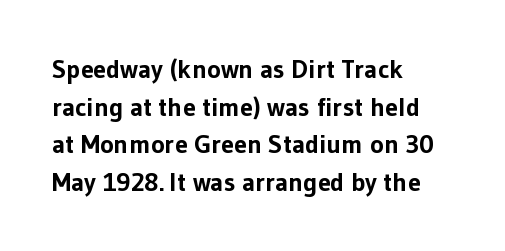
{"italic": "no", "bold": "yes", "underline": "no", "align": "left", "line_spacing": "normal", "line_spacing_ratio": 1.45, "letter_spacing": "normal", "letter_spacing_em": 0.0, "glyph_px": 26}
